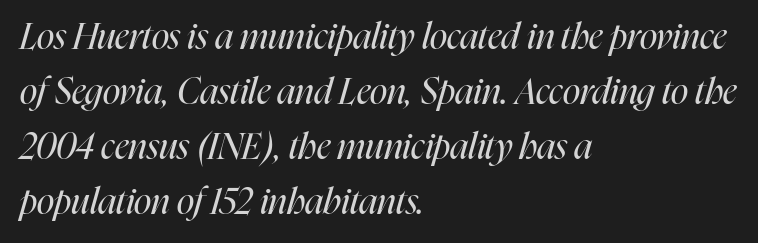
Q: Is the text bold? A: No.
Q: Is the text italic (slanted)? A: Yes, it leans right by about 16 degrees.
Q: Is the text underlined? A: No.
Q: How is the paragraph aligned? A: Left-aligned.
Q: Is the spacing between letters normal or unusually wide? A: Normal.
Q: Is the spacing between lines tight, normal or loose? A: Normal.
Q: Width (condensed, normal, or wide)? A: Condensed.
Q: Stroke contrast? A: High.
Q: x-height? A: Medium.
Q: Monospaced? A: No.
